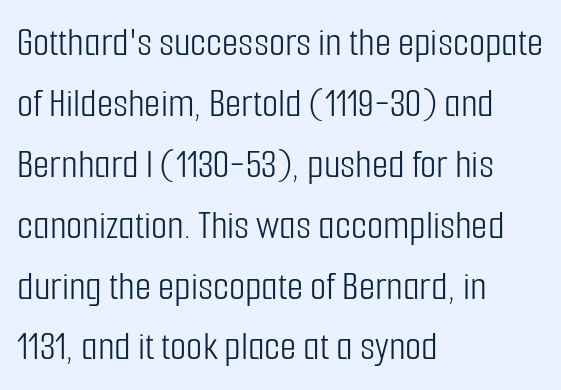
The image shows 42 px light, condensed sans-serif type, upright; set left-aligned, normal line spacing (1.45x), normal letter spacing, not underlined; low stroke contrast and a medium x-height.
